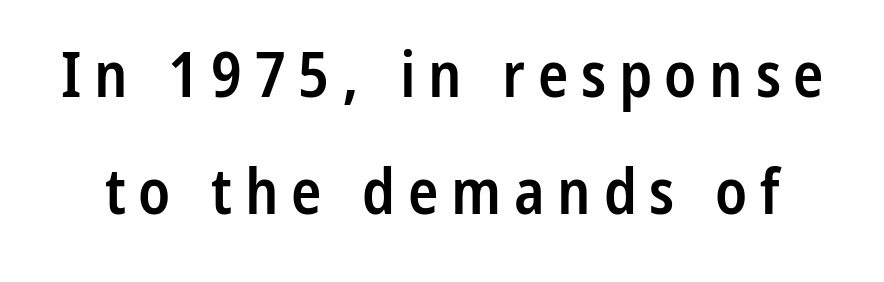
{"serif": "no", "italic": "no", "bold": "semi", "weight": "semibold", "width": "condensed", "stroke_contrast": "low", "x_height": "medium", "monospaced": "no", "underline": "no", "line_spacing_ratio": 1.86, "letter_spacing": "wide", "letter_spacing_em": 0.2, "glyph_px": 63}
